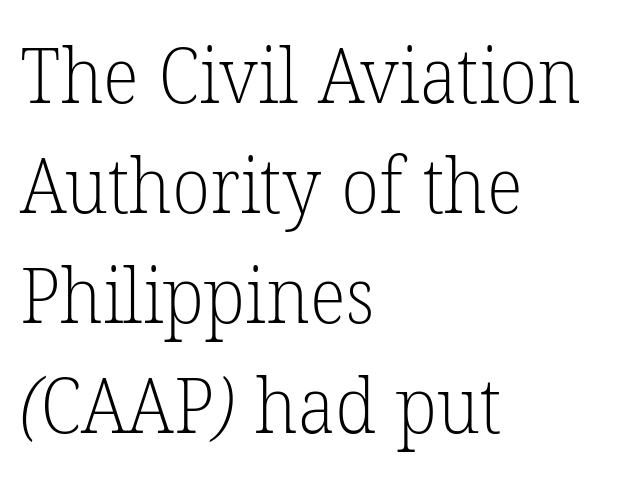
Q: Is the text bold? A: No.
Q: Is the typeface a serif or a sans-serif typeface? A: Serif.
Q: Is the text underlined? A: No.
Q: How is the paragraph aligned? A: Left-aligned.
Q: Is the spacing between letters normal or unusually wide? A: Normal.
Q: Is the spacing between lines tight, normal or loose? A: Normal.
Q: Width (condensed, normal, or wide)? A: Normal.
Q: Stroke contrast? A: Low.
Q: x-height? A: Medium.
Q: Monospaced? A: No.
